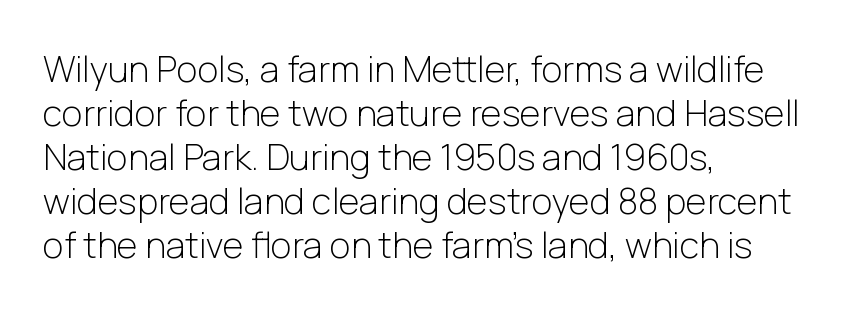
The image shows 36 px light sans-serif type, upright; set left-aligned, line spacing 1.22x, normal letter spacing, not underlined; low stroke contrast and a medium x-height.
